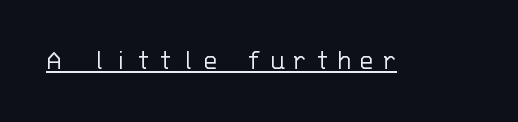
The type family on display is of the sans-serif kind. The face used here appears with an underline applied. The rendering uses typewriter-style spacing with identical character cells. When letters stand straight like this, we call the style roman or upright. The passage shown has open, widely tracked lettering throughout.
